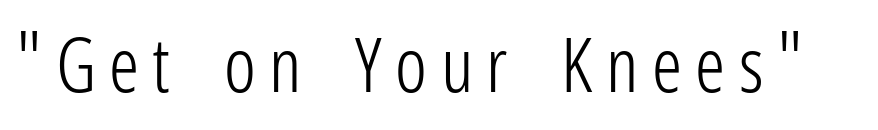
Quick note: not italic, upright. You could not count columns in this text — the font is proportionally spaced. A clean baseline with only descenders dipping below it. The cut favours lightness, reaching ordinary text weight at its darkest. Serif or sans? Sans — the stroke terminals are bare.
